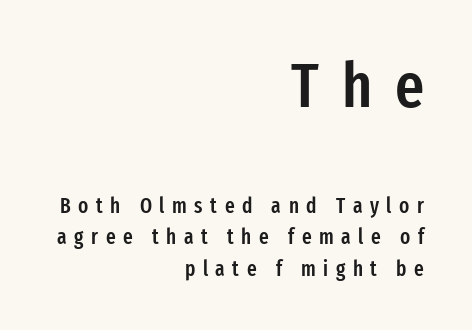
The image shows 63 px semibold, condensed sans-serif type, upright; set right-aligned, normal line spacing (1.5x), unusually wide letter spacing (+0.36 em), not underlined; the first (top) block is 3.0x larger; low stroke contrast and a medium x-height.
